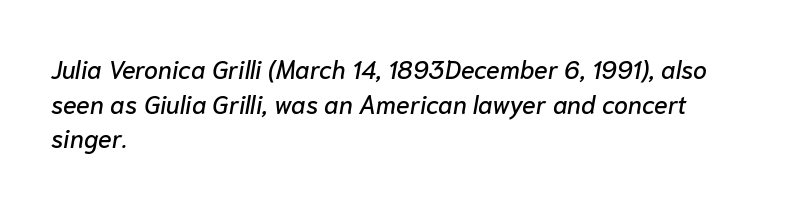
The image shows 25 px text type, italic (leaning right); set left-aligned, normal line spacing (1.39x), normal letter spacing, not underlined.
